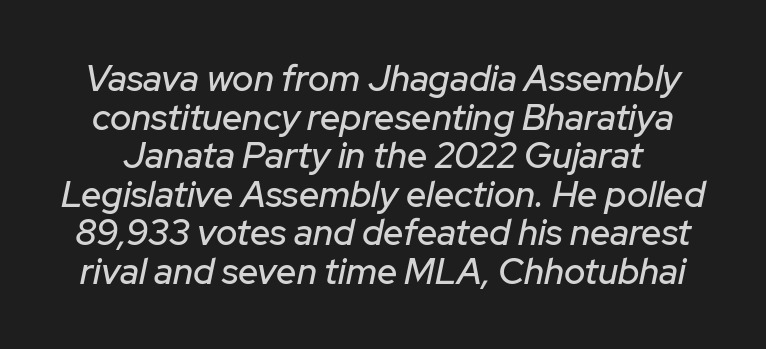
Q: Is the text italic (slanted)? A: Yes, it leans right by about 12 degrees.
Q: Is the text underlined? A: No.
Q: Is the spacing between letters normal or unusually wide? A: Normal.
Q: Is the spacing between lines tight, normal or loose? A: Tight.
Q: Width (condensed, normal, or wide)? A: Normal.
Q: Stroke contrast? A: Low.
Q: x-height? A: Medium.
Q: Monospaced? A: No.
